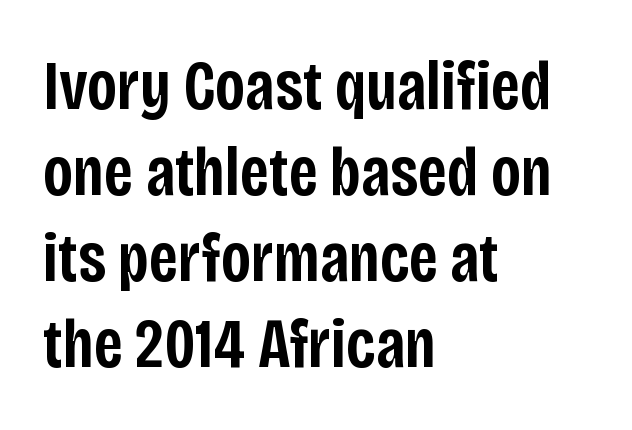
Stroke terminals: plain, sans-serif. Stems and bowls a touch heavier than normal — semibold. Spacing between characters is what you'd get straight out of the box. The specimen omits any rule beneath the text block's lines.
